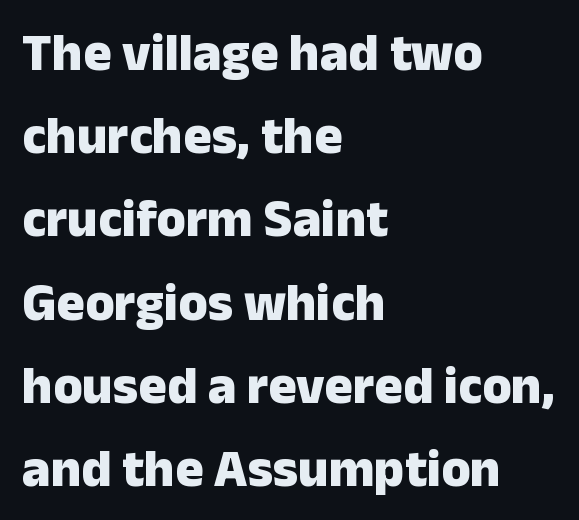
{"serif": "no", "italic": "no", "bold": "yes", "weight": "heavy", "width": "normal", "stroke_contrast": "low", "x_height": "medium", "monospaced": "no", "underline": "no", "align": "left", "line_spacing": "normal", "line_spacing_ratio": 1.57, "letter_spacing": "normal", "letter_spacing_em": 0.0, "glyph_px": 53}
